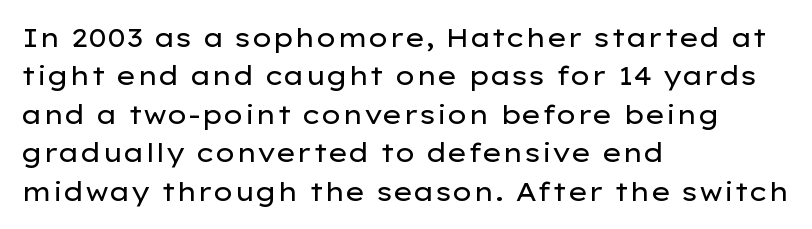
Leftover space on each line is placed entirely after the last word. The font sits on the lighter half of the weight spectrum, regular included. Here the glyphs are tracked normally, forming tight word shapes. Evenly set lines give the paragraph a standard silhouette. The area under the type is left untouched. The letters stand upright; this is a roman face.
